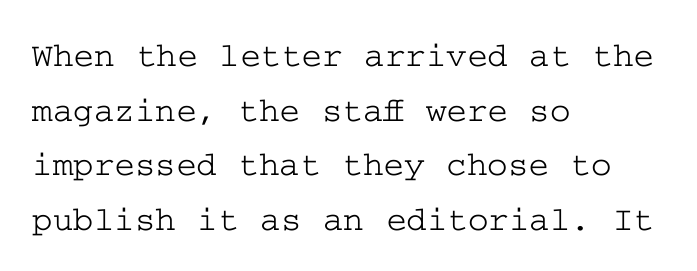
{"serif": "yes", "italic": "no", "width": "wide", "stroke_contrast": "low", "x_height": "medium", "underline": "no", "align": "left", "line_spacing": "normal", "line_spacing_ratio": 1.56, "letter_spacing": "normal", "letter_spacing_em": 0.0, "glyph_px": 35}
